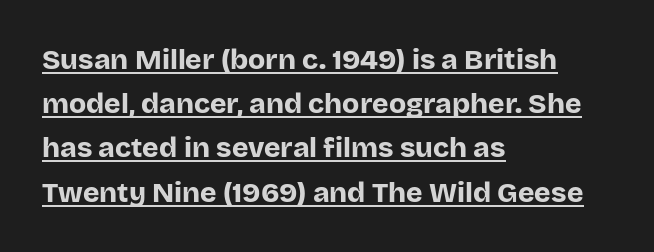
{"serif": "no", "italic": "no", "bold": "yes", "weight": "bold", "width": "normal", "stroke_contrast": "low", "x_height": "large", "monospaced": "no", "underline": "yes", "align": "left", "line_spacing": "normal", "line_spacing_ratio": 1.58, "letter_spacing": "normal", "letter_spacing_em": 0.0, "glyph_px": 28}
